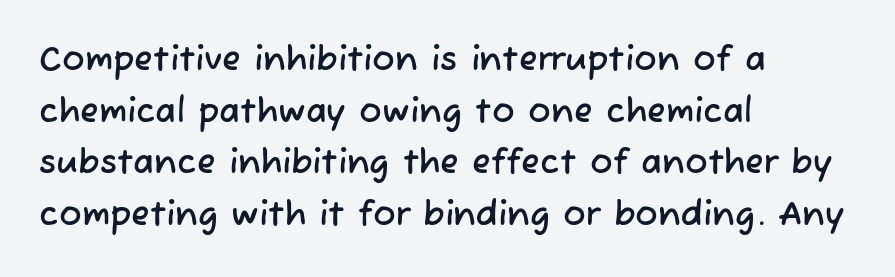
Q: Is the typeface a serif or a sans-serif typeface? A: Sans-serif.
Q: Is the text underlined? A: No.
Q: How is the paragraph aligned? A: Left-aligned.
Q: Is the spacing between letters normal or unusually wide? A: Normal.
Q: Is the spacing between lines tight, normal or loose? A: Normal.
Q: Width (condensed, normal, or wide)? A: Normal.
Q: Stroke contrast? A: Low.
Q: x-height? A: Medium.
Q: Monospaced? A: No.
